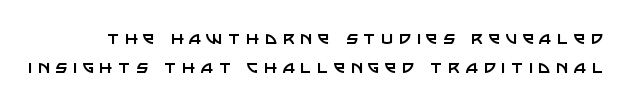
Underlining? Definitely not there. A typesetter would call this leading conventional body-copy spacing. Caption: expanded tracking, letters set apart. No chunkiness to these letters — they're not bold. The axis of the letterforms is exactly vertical.
